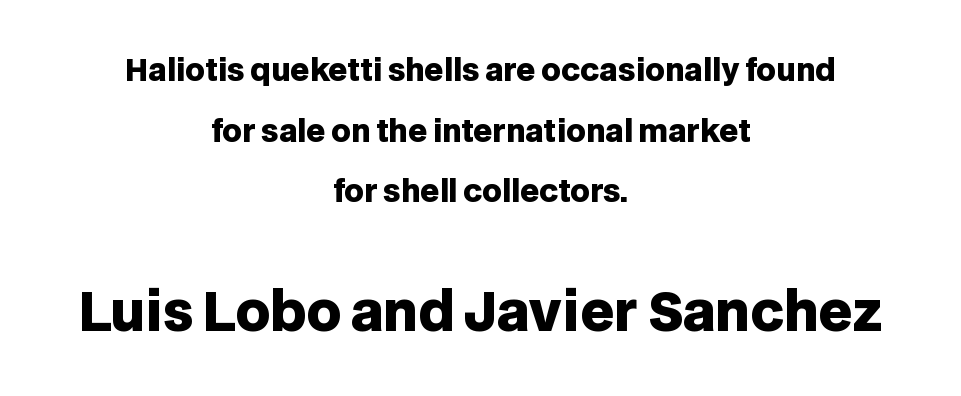
Underline: absent. How are the letters spaced? Ordinarily, with no added tracking. Do the characters align in a grid? No, the font is proportional. Characters remain perfectly vertical along every line. Typesetter's note — lower block bumped up in size, upper block left smaller. If you measured baseline to baseline, you'd find a long distance.
